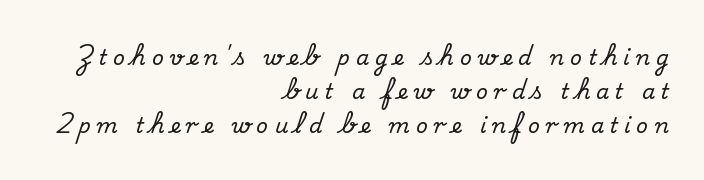
Underlining? Definitely not there. Glyph-to-glyph distance is far greater than everyday printed text. Every row of glyphs terminates at an identical x-position on the right. Honestly, the row spacing looks completely unremarkable.
